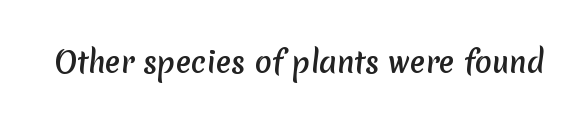
Check under the words: just untouched page. Default kerning and tracking; the words read as compact shapes. The letters advance in unequal steps, a hallmark of proportional type. You can tell from the bare stems that sans-serif type was used.
